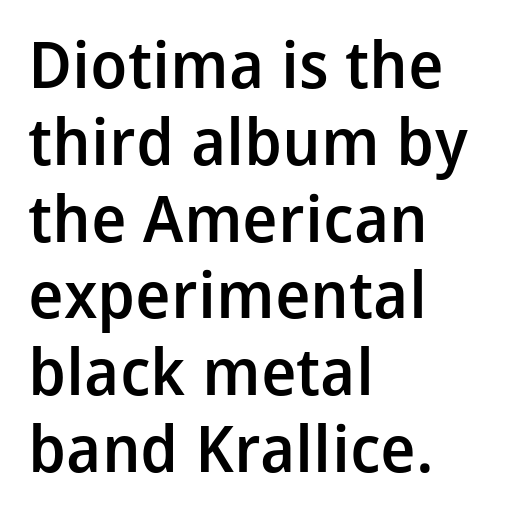
Q: Is the text bold? A: Semi-bold.
Q: Is the text italic (slanted)? A: No, it is upright.
Q: Is the typeface a serif or a sans-serif typeface? A: Sans-serif.
Q: Is the text underlined? A: No.
Q: How is the paragraph aligned? A: Left-aligned.
Q: Is the spacing between letters normal or unusually wide? A: Normal.
Q: Width (condensed, normal, or wide)? A: Normal.
Q: Stroke contrast? A: Low.
Q: x-height? A: Medium.
Q: Monospaced? A: No.
